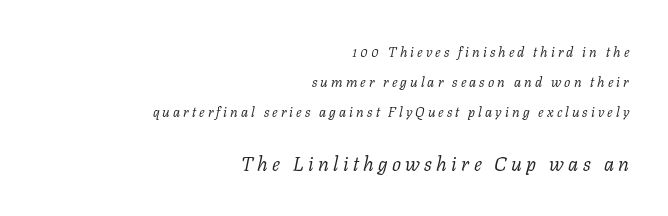
{"italic": "yes", "lean": "right", "slant_degrees": 11, "bold": "no", "underline": "no", "align": "right", "line_spacing": "loose", "line_spacing_ratio": 2.14, "letter_spacing": "wide", "letter_spacing_em": 0.22, "larger_block": "second", "size_ratio": 1.43, "glyph_px": 20}
